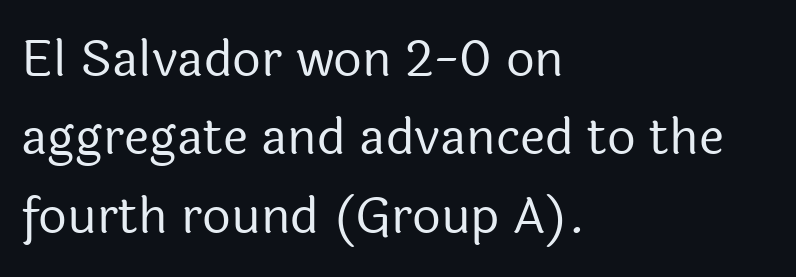
Horizontal bands of white between lines are of average thickness. The lettering stays uniformly vertical, giving the passage a roman look. The glyphs are unaccompanied by any horizontal stroke below them. Every row of glyphs begins at an identical x-position on the left. In terms of letterform style, serifs are entirely absent.
